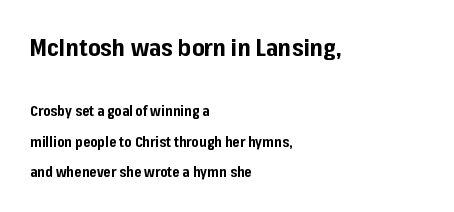
Q: Is the text bold? A: Yes.
Q: Is the text italic (slanted)? A: No, it is upright.
Q: Is the text underlined? A: No.
Q: How is the paragraph aligned? A: Left-aligned.
Q: Is the spacing between letters normal or unusually wide? A: Normal.
Q: Is the spacing between lines tight, normal or loose? A: Loose.
Q: Which block of text is set in a larger size, the first (top) or the second (bottom)? A: The first (top) one.
